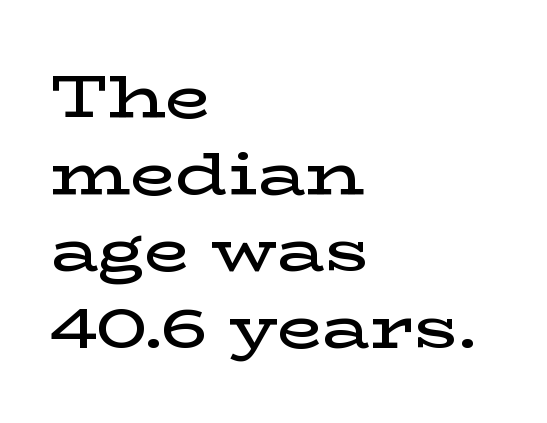
Q: Is the text bold? A: Semi-bold.
Q: Is the text italic (slanted)? A: No, it is upright.
Q: Is the typeface a serif or a sans-serif typeface? A: Serif.
Q: Is the text underlined? A: No.
Q: How is the paragraph aligned? A: Left-aligned.
Q: Is the spacing between letters normal or unusually wide? A: Normal.
Q: Is the spacing between lines tight, normal or loose? A: Normal.
Q: Width (condensed, normal, or wide)? A: Wide.
Q: Stroke contrast? A: Low.
Q: x-height? A: Medium.
Q: Monospaced? A: No.
